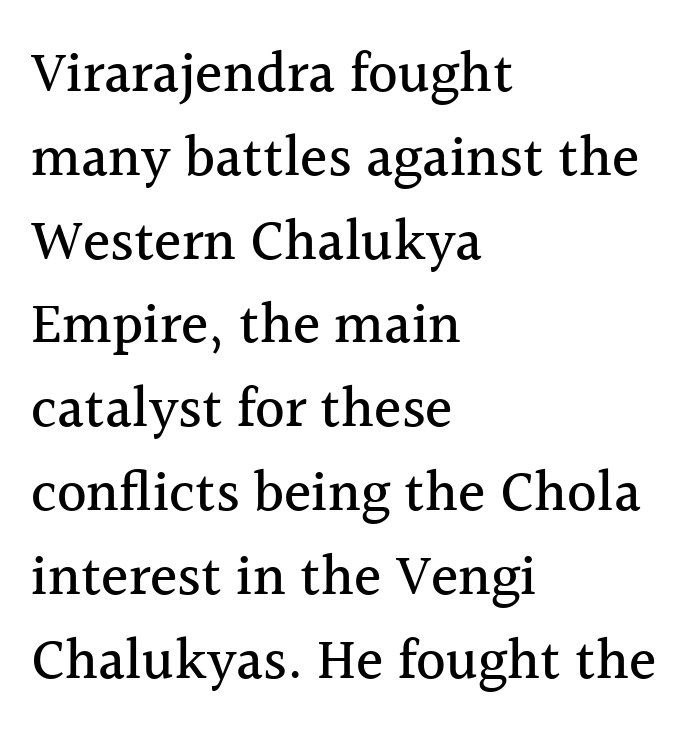
Q: Is the text italic (slanted)? A: No, it is upright.
Q: Is the typeface a serif or a sans-serif typeface? A: Serif.
Q: Is the text underlined? A: No.
Q: How is the paragraph aligned? A: Left-aligned.
Q: Is the spacing between letters normal or unusually wide? A: Normal.
Q: Is the spacing between lines tight, normal or loose? A: Normal.
Q: Width (condensed, normal, or wide)? A: Normal.
Q: x-height? A: Medium.
Q: Monospaced? A: No.
